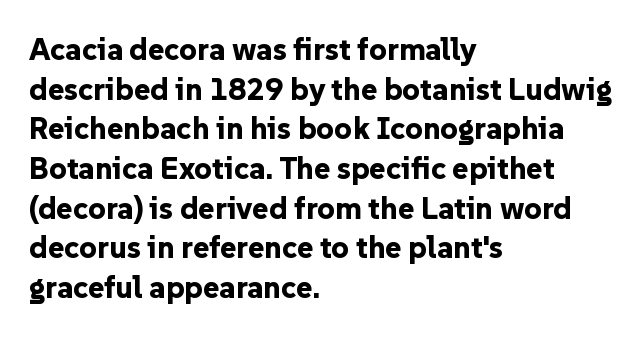
The image shows 31 px bold sans-serif type, upright; set left-aligned, normal line spacing (1.28x), normal letter spacing, not underlined; low stroke contrast and a medium x-height.
